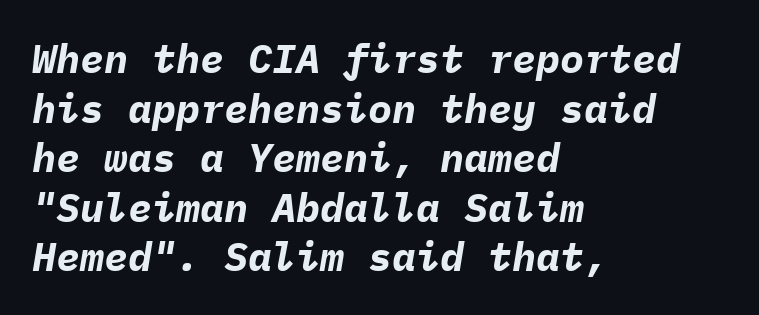
The image shows 40 px bold type, italic (leaning right), monospaced; set left-aligned, line spacing 1.24x, normal letter spacing, not underlined; low stroke contrast and a medium x-height.
